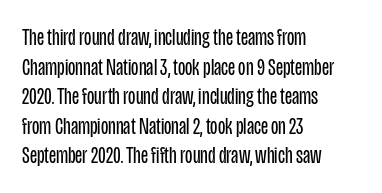
{"italic": "no", "bold": "no", "underline": "no", "align": "left", "line_spacing_ratio": 1.23, "letter_spacing": "normal", "letter_spacing_em": 0.0, "glyph_px": 24}
